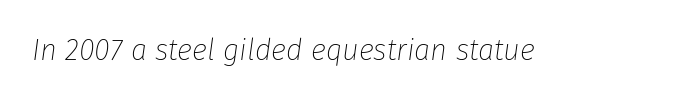
{"italic": "yes", "lean": "right", "slant_degrees": 8, "bold": "no", "weight": "thin", "width": "normal", "stroke_contrast": "low", "x_height": "medium", "monospaced": "no", "underline": "no", "letter_spacing": "normal", "letter_spacing_em": 0.0, "glyph_px": 29}
